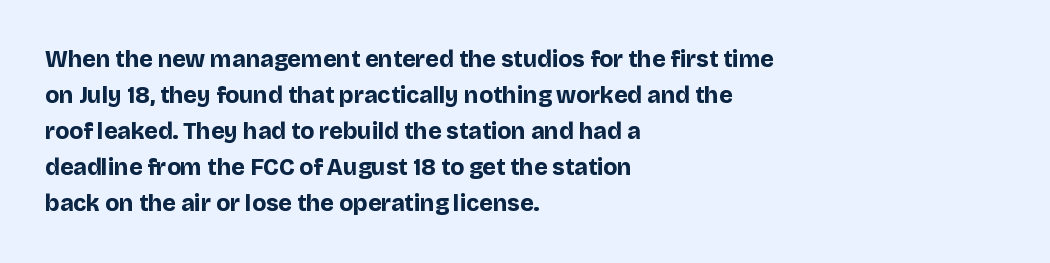
Q: Is the text bold? A: Yes.
Q: Is the text italic (slanted)? A: No, it is upright.
Q: Is the text underlined? A: No.
Q: How is the paragraph aligned? A: Left-aligned.
Q: Is the spacing between letters normal or unusually wide? A: Normal.
Q: Is the spacing between lines tight, normal or loose? A: Normal.
